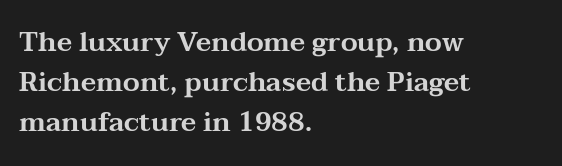
{"italic": "no", "underline": "no", "align": "left", "line_spacing": "normal", "line_spacing_ratio": 1.49, "letter_spacing": "normal", "letter_spacing_em": 0.0, "glyph_px": 27}
